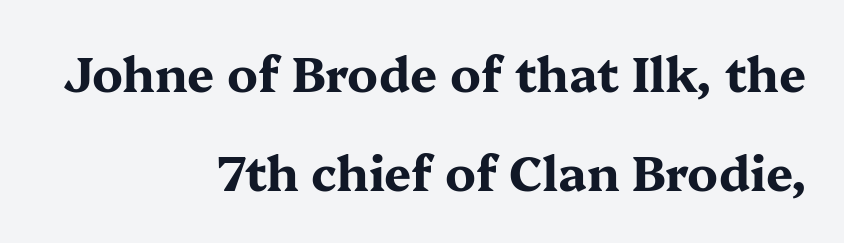
The image shows 48 px bold, wide serif type, upright; set right-aligned, loose line spacing (2.07x), normal letter spacing, not underlined; medium stroke contrast and a medium x-height.
